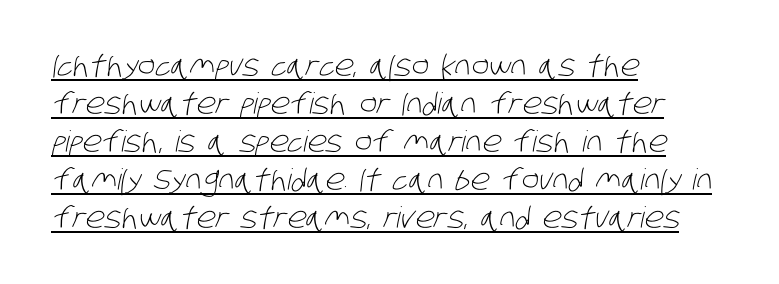
Students, observe the line beneath the letters — that is underlining. The letters advance in unequal steps, a hallmark of proportional type. The type is set solid horizontally, with unmodified tracking. Leftover space on each line is placed entirely after the last word.
